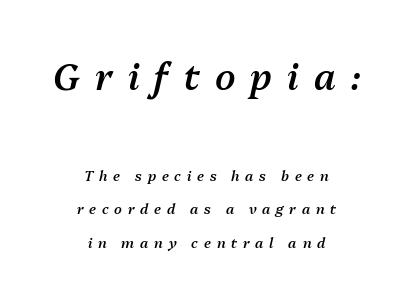
Q: Is the text bold? A: Semi-bold.
Q: Is the text italic (slanted)? A: Yes, it leans right by about 13 degrees.
Q: Is the text underlined? A: No.
Q: How is the paragraph aligned? A: Centered.
Q: Is the spacing between letters normal or unusually wide? A: Unusually wide.
Q: Is the spacing between lines tight, normal or loose? A: Loose.
Q: Which block of text is set in a larger size, the first (top) or the second (bottom)? A: The first (top) one.
Q: Width (condensed, normal, or wide)? A: Normal.
Q: Stroke contrast? A: Medium.
Q: x-height? A: Medium.
Q: Monospaced? A: No.
